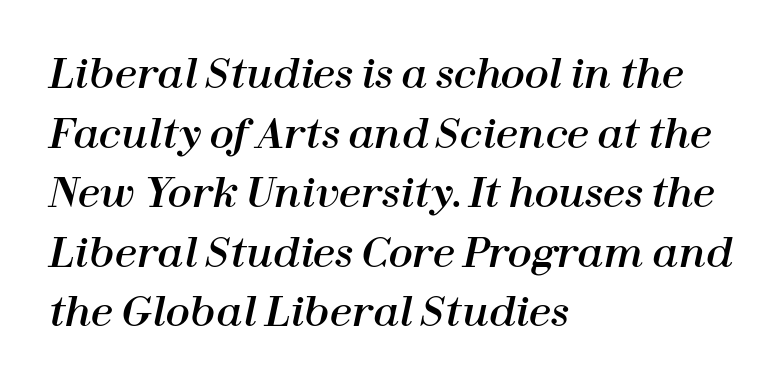
The image shows 40 px text type, italic (leaning right); set left-aligned, normal line spacing (1.49x), normal letter spacing, not underlined; high stroke contrast and a medium x-height.
